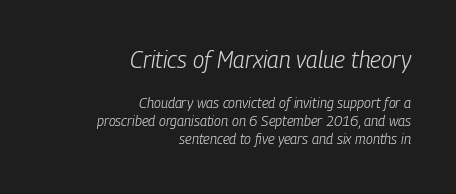
The rag falls on the left side of this text block. Bare-footed words on every line. The letterforms sit at book weight or below. Character size in the leading block exceeds that of the trailing block.
